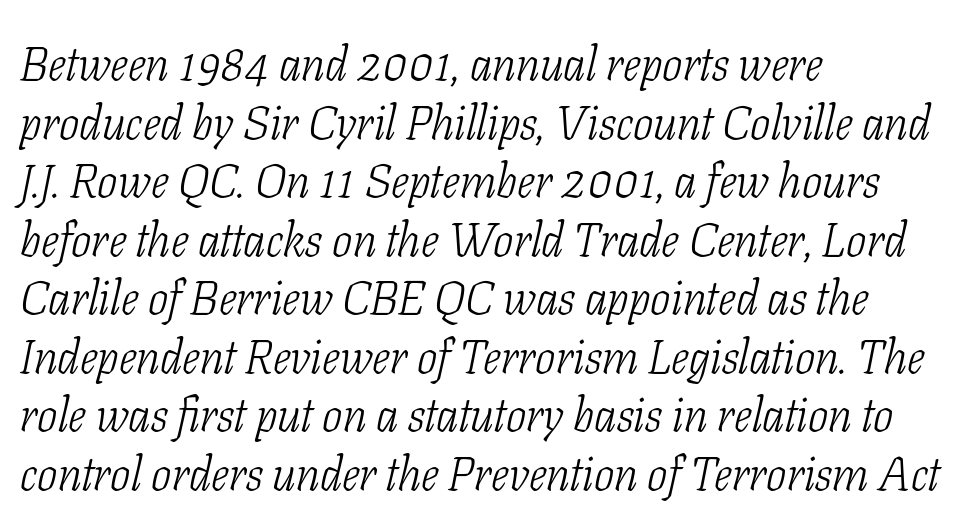
{"serif": "yes", "italic": "yes", "lean": "right", "slant_degrees": 11, "bold": "no", "weight": "light", "width": "condensed", "stroke_contrast": "low", "x_height": "medium", "monospaced": "no", "underline": "no", "align": "left", "line_spacing_ratio": 1.22, "letter_spacing": "normal", "letter_spacing_em": 0.0, "glyph_px": 48}
